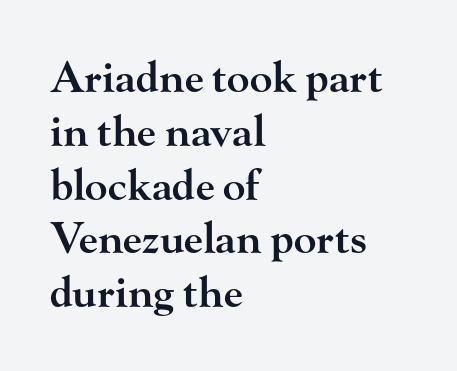
Q: Is the text bold? A: Semi-bold.
Q: Is the text italic (slanted)? A: No, it is upright.
Q: Is the typeface a serif or a sans-serif typeface? A: Serif.
Q: Is the text underlined? A: No.
Q: How is the paragraph aligned? A: Left-aligned.
Q: Is the spacing between letters normal or unusually wide? A: Normal.
Q: Is the spacing between lines tight, normal or loose? A: Normal.
Q: Width (condensed, normal, or wide)? A: Wide.
Q: Stroke contrast? A: High.
Q: x-height? A: Small.
Q: Monospaced? A: No.
